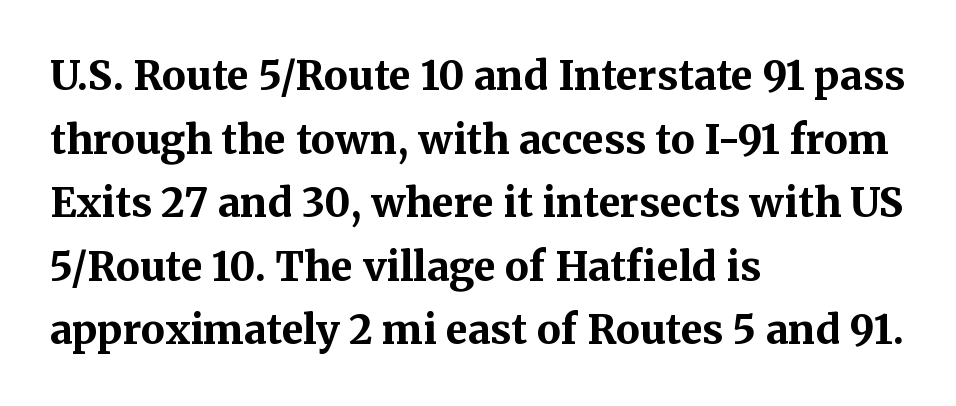
{"serif": "yes", "italic": "no", "bold": "yes", "weight": "bold", "width": "normal", "stroke_contrast": "medium", "x_height": "medium", "monospaced": "no", "underline": "no", "align": "left", "line_spacing": "normal", "line_spacing_ratio": 1.59, "letter_spacing": "normal", "letter_spacing_em": 0.0, "glyph_px": 40}
